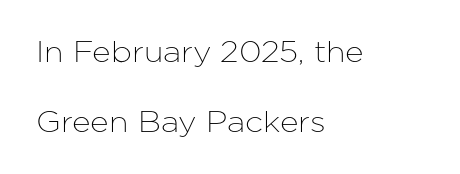
{"serif": "no", "italic": "no", "width": "normal", "stroke_contrast": "low", "x_height": "medium", "monospaced": "no", "underline": "no", "align": "left", "line_spacing": "loose", "line_spacing_ratio": 2.42, "letter_spacing": "normal", "letter_spacing_em": 0.0, "glyph_px": 29}
